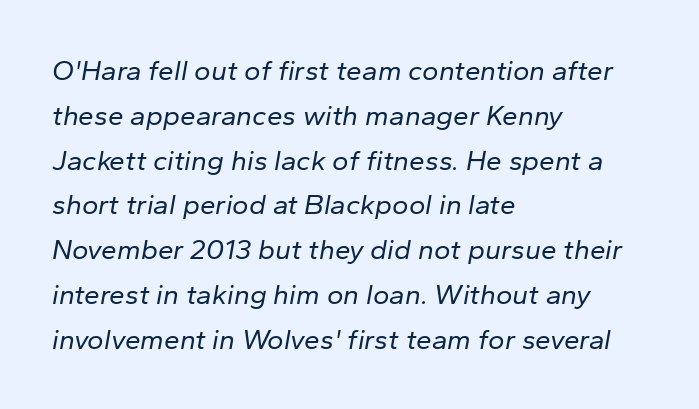
Q: Is the text bold? A: No.
Q: Is the text italic (slanted)? A: Yes, it leans right by about 10 degrees.
Q: Is the text underlined? A: No.
Q: How is the paragraph aligned? A: Left-aligned.
Q: Is the spacing between letters normal or unusually wide? A: Normal.
Q: Is the spacing between lines tight, normal or loose? A: Normal.
Q: Width (condensed, normal, or wide)? A: Normal.
Q: Stroke contrast? A: Low.
Q: x-height? A: Medium.
Q: Monospaced? A: No.
